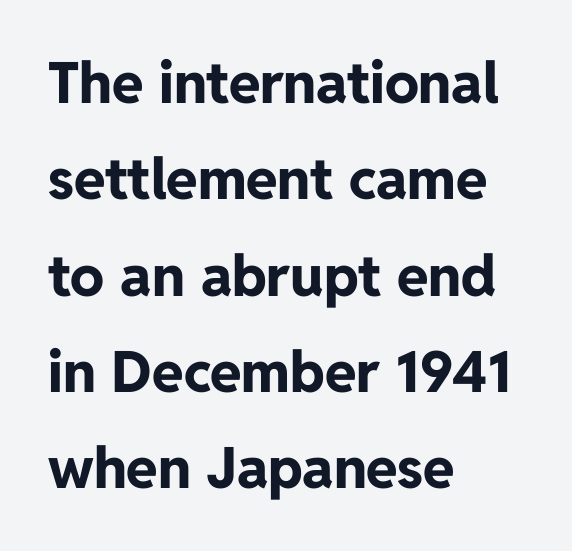
{"serif": "no", "italic": "no", "bold": "yes", "weight": "bold", "width": "normal", "stroke_contrast": "low", "x_height": "medium", "monospaced": "no", "underline": "no", "align": "left", "line_spacing": "normal", "line_spacing_ratio": 1.69, "letter_spacing": "normal", "letter_spacing_em": 0.0, "glyph_px": 57}
